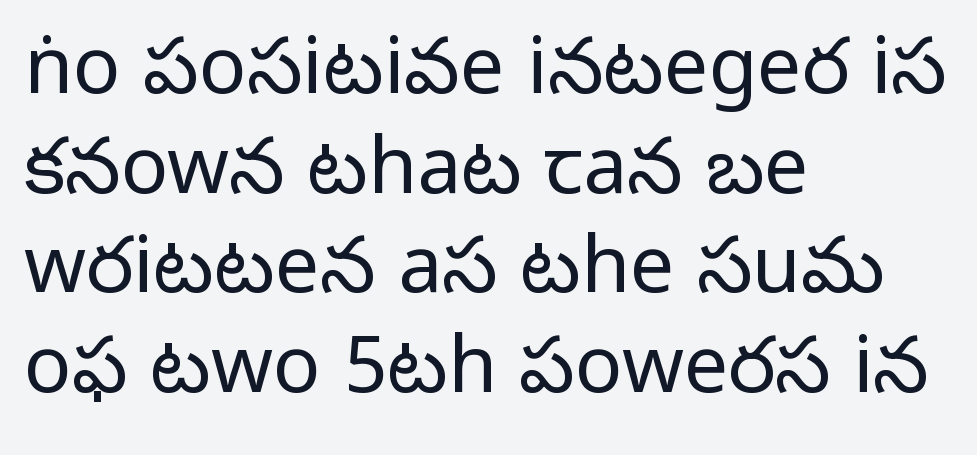
Varying glyph widths throughout — classic text-font behaviour. Students, observe: this is what conventionally led text looks like. Beneath every word, the page is bare. Nobody touched the tracking dial on this one. Posture: upright roman.
